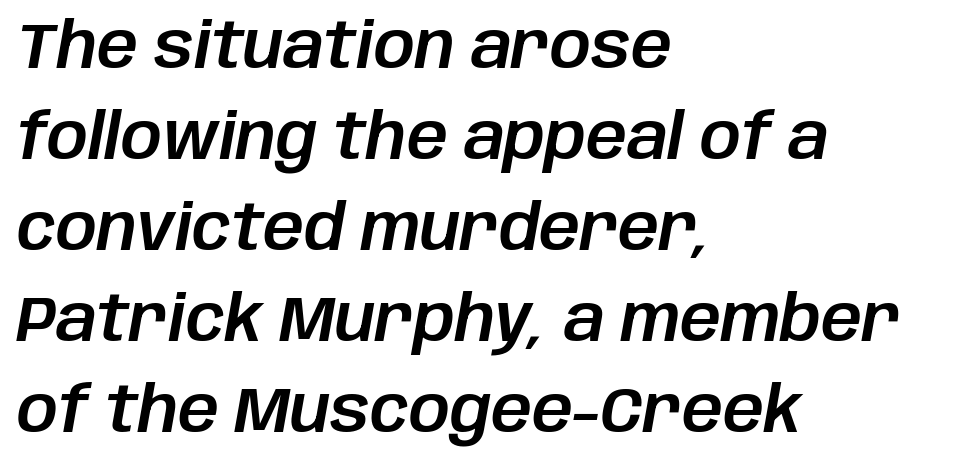
The image shows 64 px text type, italic (leaning right); set left-aligned, normal line spacing (1.42x), normal letter spacing, not underlined; low stroke contrast and a large x-height.
